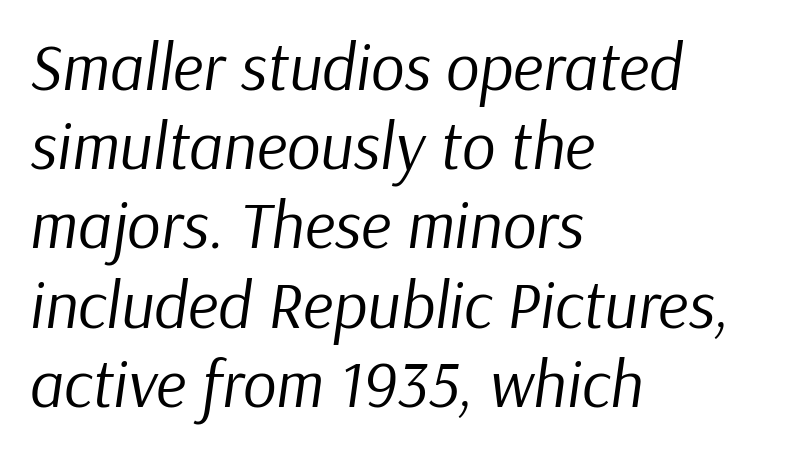
{"italic": "yes", "lean": "right", "slant_degrees": 9, "bold": "no", "weight": "regular", "width": "normal", "stroke_contrast": "low", "x_height": "medium", "monospaced": "no", "underline": "no", "align": "left", "line_spacing_ratio": 1.2, "letter_spacing": "normal", "letter_spacing_em": 0.0, "glyph_px": 66}
